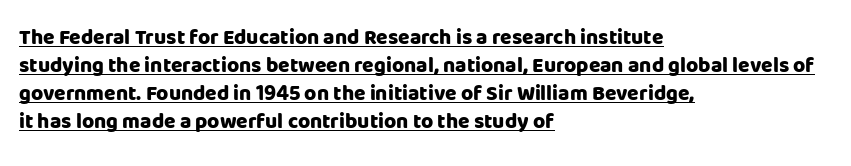
Which margin do the lines hug? The left one — the right edge is uneven. Style check: upright. I'd describe the lettering as bold — thick and assertive. The leading is moderate, giving the passage an even texture.
